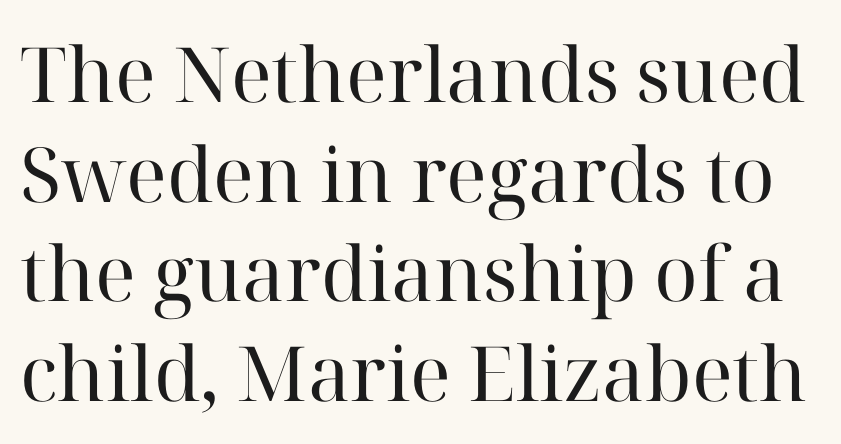
The image shows 76 px regular-weight serif type, upright; set normal line spacing (1.31x), normal letter spacing, not underlined; high stroke contrast and a medium x-height.
